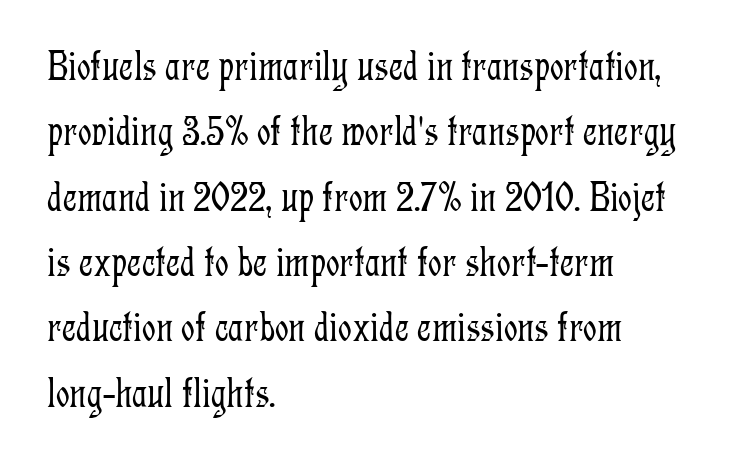
Q: Is the text bold? A: No.
Q: Is the text italic (slanted)? A: No, it is upright.
Q: Is the typeface a serif or a sans-serif typeface? A: Serif.
Q: Is the text underlined? A: No.
Q: How is the paragraph aligned? A: Left-aligned.
Q: Is the spacing between letters normal or unusually wide? A: Normal.
Q: Is the spacing between lines tight, normal or loose? A: Normal.
Q: Width (condensed, normal, or wide)? A: Condensed.
Q: Stroke contrast? A: Low.
Q: x-height? A: Medium.
Q: Monospaced? A: No.
